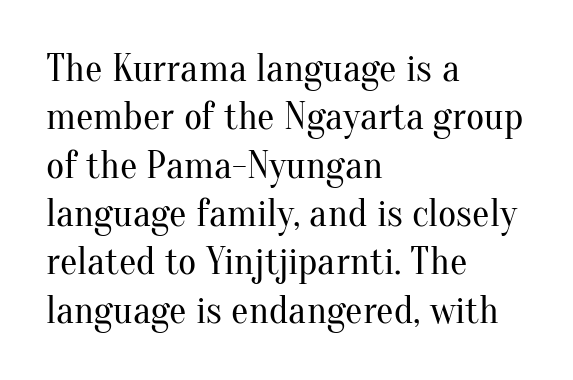
Q: Is the text bold? A: No.
Q: Is the text italic (slanted)? A: No, it is upright.
Q: Is the typeface a serif or a sans-serif typeface? A: Serif.
Q: Is the text underlined? A: No.
Q: How is the paragraph aligned? A: Left-aligned.
Q: Is the spacing between letters normal or unusually wide? A: Normal.
Q: Width (condensed, normal, or wide)? A: Normal.
Q: Stroke contrast? A: Medium.
Q: x-height? A: Small.
Q: Monospaced? A: No.
